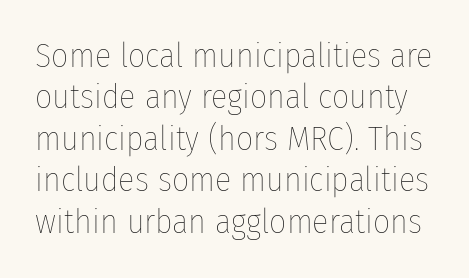
Posture: straight, roman, zero tilt. Clear beneath every line of the passage. There is no visible air inserted between adjacent glyphs. The face used here is proportionally spaced, like ordinary book or web type. The passage shown is not bold in any degree.
